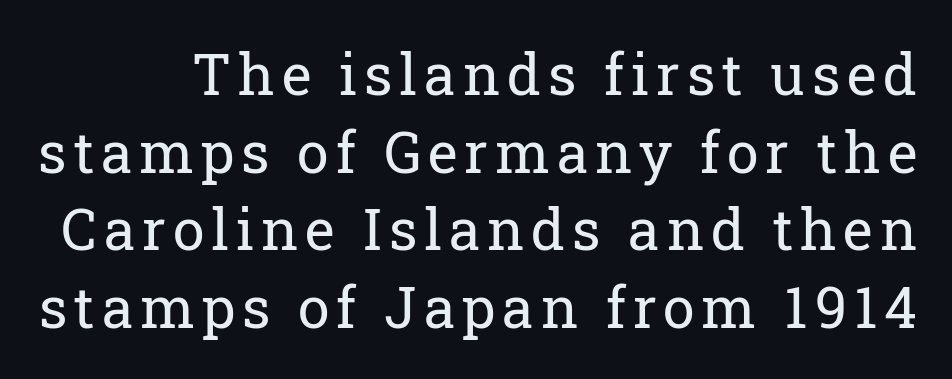
Any mark beneath the type? The region is blank. This block has exactly the height ordinary leading produces. The passage shown is typed in a proportional face where columns would drift. Nothing heavy about these letters — not bold at all. This sample uses a serif face. The axis of the letterforms is exactly vertical.
